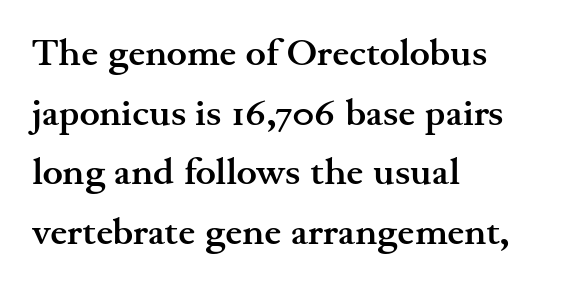
Q: Is the text bold? A: Yes.
Q: Is the text italic (slanted)? A: No, it is upright.
Q: Is the typeface a serif or a sans-serif typeface? A: Serif.
Q: Is the text underlined? A: No.
Q: How is the paragraph aligned? A: Left-aligned.
Q: Is the spacing between letters normal or unusually wide? A: Normal.
Q: Is the spacing between lines tight, normal or loose? A: Normal.
Q: Width (condensed, normal, or wide)? A: Wide.
Q: Stroke contrast? A: Medium.
Q: x-height? A: Small.
Q: Monospaced? A: No.
